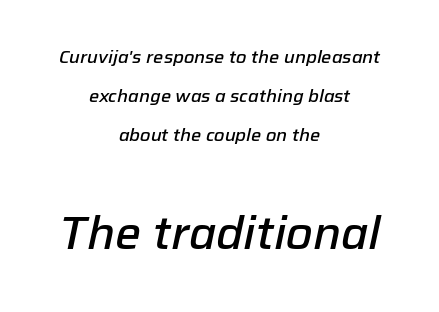
The rendering enlarges the type as you move from the upper chunk to the lower. The rendering uses natural spacing where letterforms have individual widths. The setting favours the middle, as headings and verse often do. Typographic density is moderately raised because the face is semibold. How are the letters spaced? Ordinarily, with no added tracking. The font's italic variant was chosen for this text.
